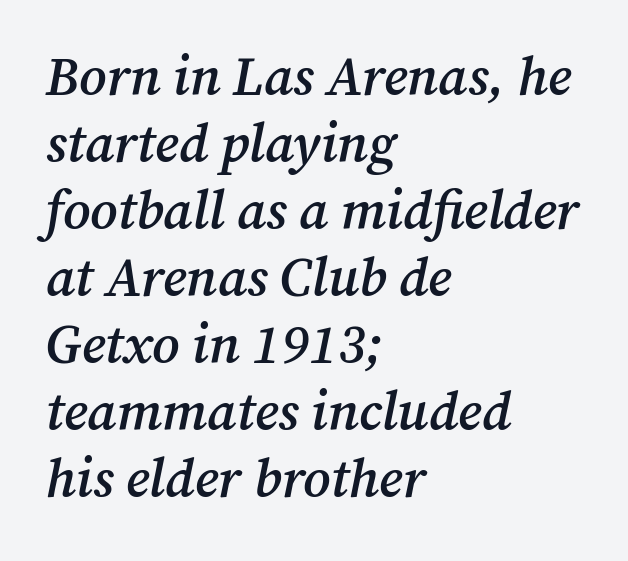
Stroke terminals: seriffed. The rendering uses a semibold face; strokes are thickened but not to full bold. Descender tails drop into unmarked territory. Each word holds together tightly as a unit, with standard inter-letter gaps. This rendering uses left alignment, leaving the right contour irregular.
